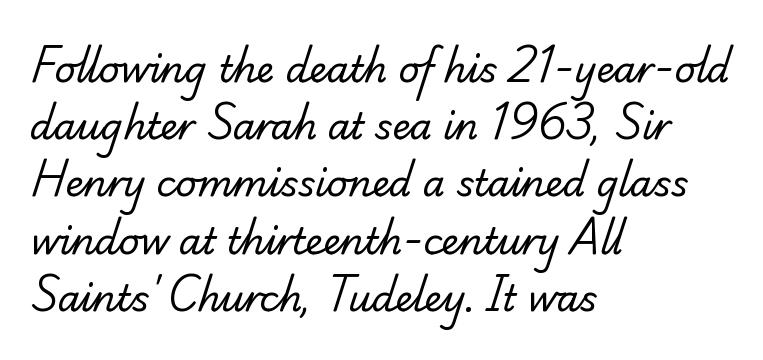
{"serif": "yes", "bold": "no", "weight": "regular", "width": "normal", "stroke_contrast": "low", "x_height": "small", "monospaced": "no", "underline": "no", "align": "left", "line_spacing": "normal", "line_spacing_ratio": 1.59, "letter_spacing": "normal", "letter_spacing_em": 0.0, "glyph_px": 36}
